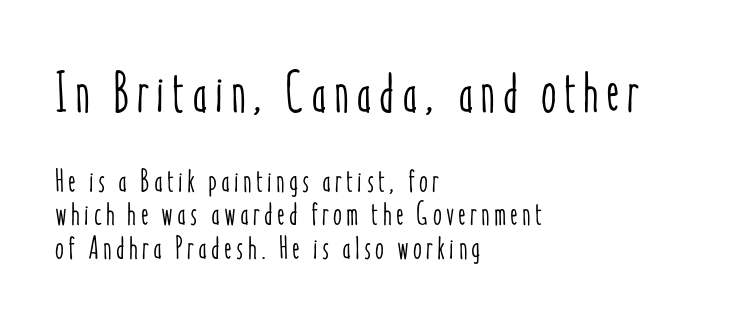
The image shows 56 px condensed type, upright; set left-aligned, tight line spacing (1.05x), not underlined; the first (top) block is 1.75x larger; low stroke contrast and a medium x-height.
